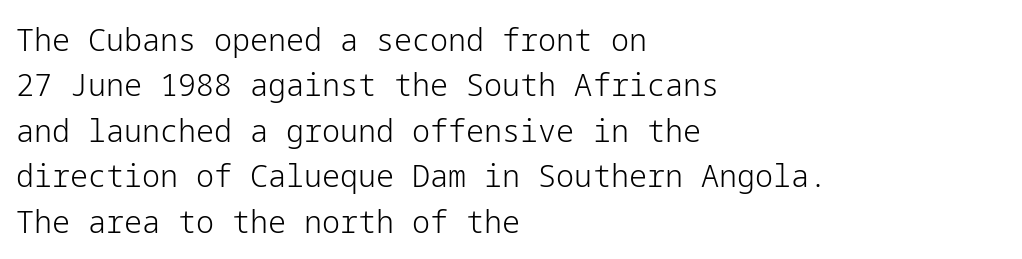
Letters have the restrained weight of plain body copy at most. One glance says typical: line gaps are just what's usual. Compared with typical body copy, the letter spacing here is the same. Unmarked baselines from the first word to the last.
